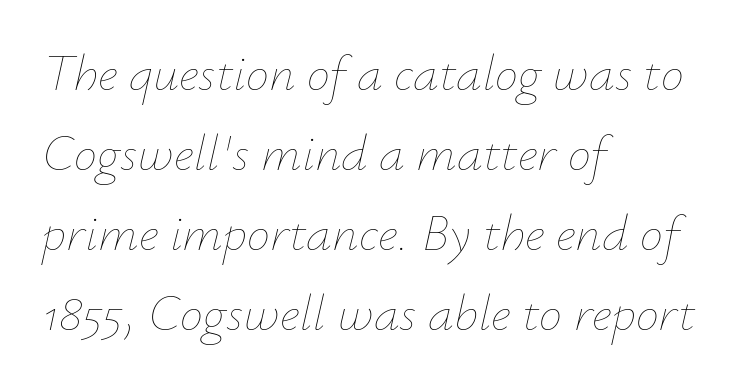
{"italic": "yes", "lean": "right", "slant_degrees": 12, "bold": "no", "weight": "thin", "width": "normal", "stroke_contrast": "low", "x_height": "small", "monospaced": "no", "underline": "no", "align": "left", "line_spacing": "normal", "line_spacing_ratio": 1.54, "letter_spacing": "normal", "letter_spacing_em": 0.0, "glyph_px": 52}
